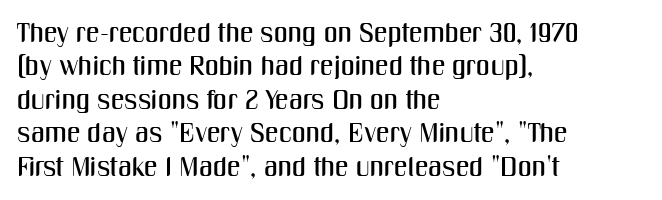
{"italic": "no", "underline": "no", "align": "left", "line_spacing_ratio": 1.24, "letter_spacing": "normal", "letter_spacing_em": 0.0, "glyph_px": 27}
